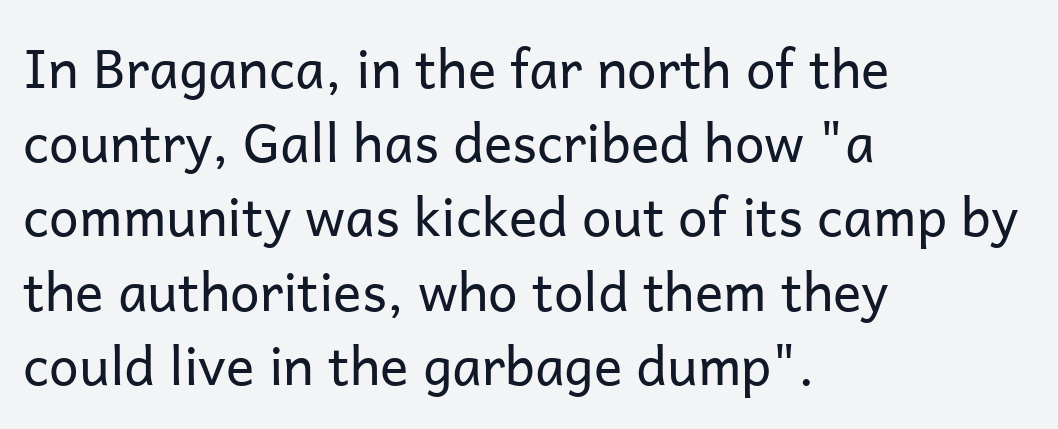
The image shows 53 px regular-weight sans-serif type, upright; set left-aligned, normal line spacing (1.4x), normal letter spacing, not underlined; low stroke contrast and a medium x-height.
